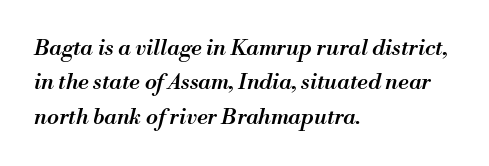
{"italic": "yes", "lean": "right", "slant_degrees": 13, "bold": "semi", "underline": "no", "align": "left", "line_spacing": "normal", "line_spacing_ratio": 1.56, "letter_spacing": "normal", "letter_spacing_em": 0.0, "glyph_px": 22}
